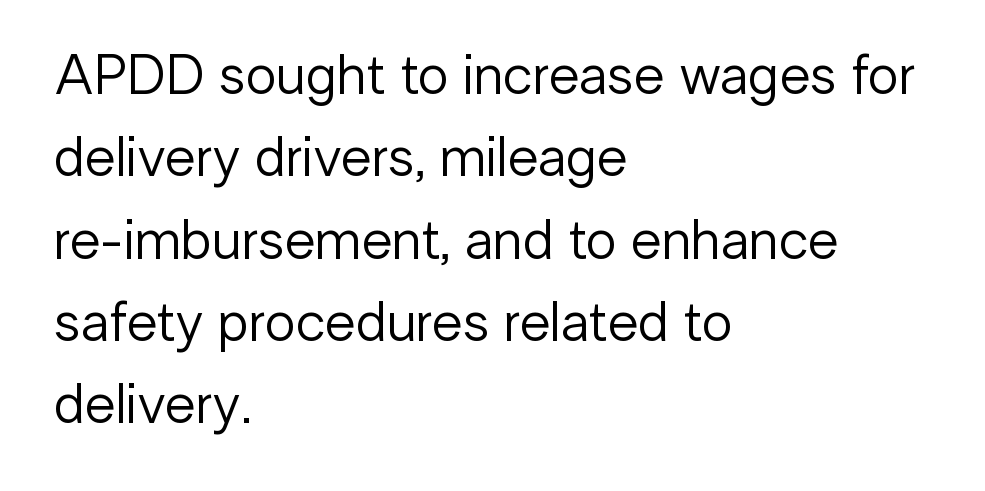
The image shows 56 px regular-weight sans-serif type, upright; set left-aligned, normal line spacing (1.47x), normal letter spacing, not underlined; low stroke contrast and a medium x-height.
